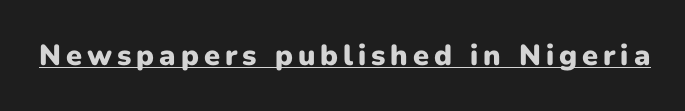
{"serif": "no", "italic": "no", "bold": "yes", "weight": "heavy", "width": "normal", "stroke_contrast": "low", "x_height": "medium", "monospaced": "no", "underline": "yes", "glyph_px": 29}
